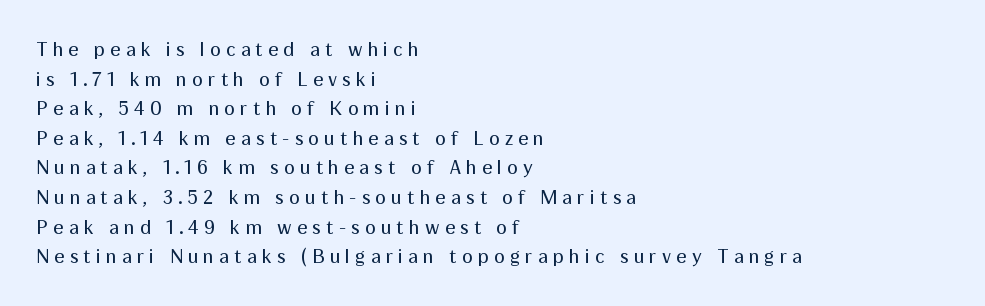
This is roman type, the default non-slanted kind. The characters are drawn with everyday or finer stroke widths. Compared with typical paragraphs, the rows here are spaced about the same. Here the glyphs are tracked loosely, breaking word shapes into spaced letters. The space directly below the letters is spotless.
